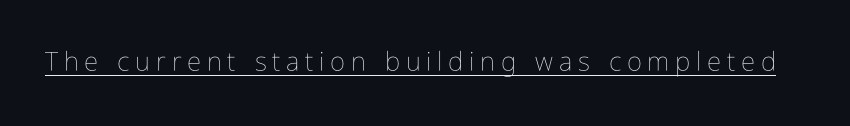
The image shows 26 px text type, upright; set unusually wide letter spacing (+0.22 em), underlined.
